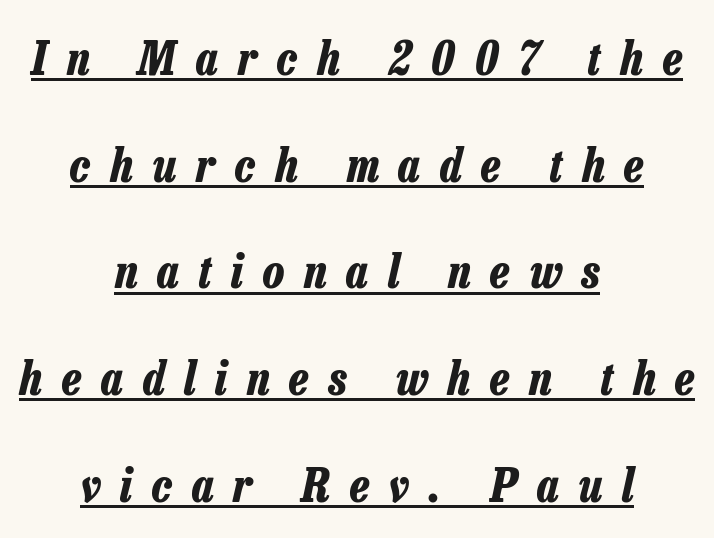
Q: Is the text bold? A: Yes.
Q: Is the text italic (slanted)? A: Yes, it leans right by about 13 degrees.
Q: Is the text underlined? A: Yes.
Q: How is the paragraph aligned? A: Centered.
Q: Is the spacing between letters normal or unusually wide? A: Unusually wide.
Q: Is the spacing between lines tight, normal or loose? A: Loose.
Q: Width (condensed, normal, or wide)? A: Condensed.
Q: Stroke contrast? A: Low.
Q: x-height? A: Medium.
Q: Monospaced? A: No.
